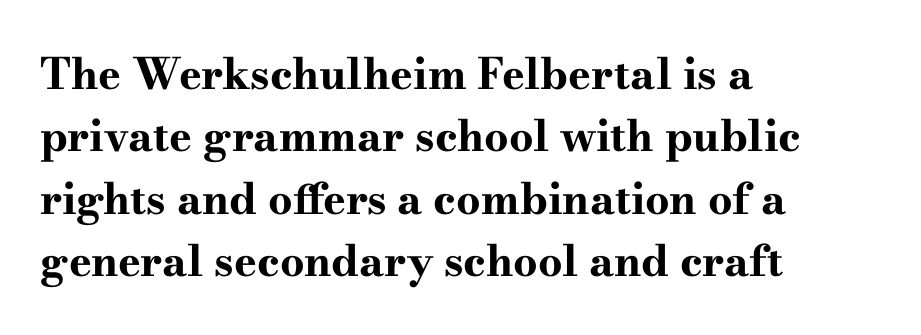
The image shows 43 px bold, wide serif type, upright; set left-aligned, normal line spacing (1.45x), normal letter spacing, not underlined; high stroke contrast and a small x-height.
